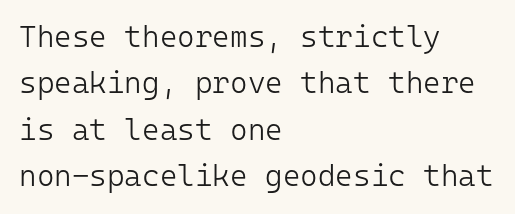
{"serif": "no", "italic": "no", "bold": "no", "weight": "light", "width": "normal", "stroke_contrast": "low", "x_height": "medium", "monospaced": "yes", "underline": "no", "align": "left", "line_spacing": "normal", "line_spacing_ratio": 1.55, "letter_spacing": "normal", "letter_spacing_em": 0.0, "glyph_px": 30}
